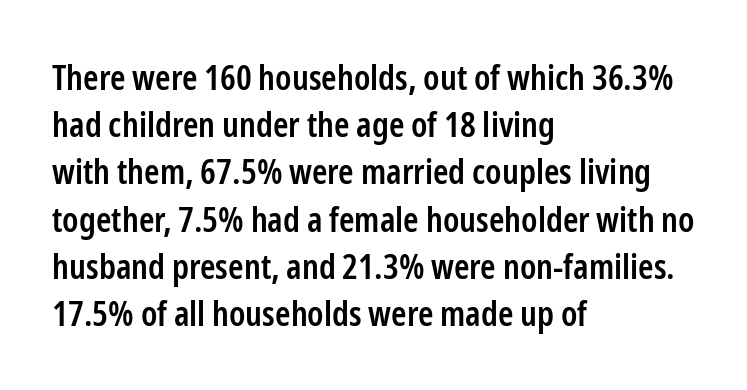
Q: Is the text bold? A: Semi-bold.
Q: Is the text italic (slanted)? A: No, it is upright.
Q: Is the typeface a serif or a sans-serif typeface? A: Sans-serif.
Q: Is the text underlined? A: No.
Q: How is the paragraph aligned? A: Left-aligned.
Q: Is the spacing between letters normal or unusually wide? A: Normal.
Q: Is the spacing between lines tight, normal or loose? A: Normal.
Q: Width (condensed, normal, or wide)? A: Condensed.
Q: Stroke contrast? A: Low.
Q: x-height? A: Medium.
Q: Monospaced? A: No.
